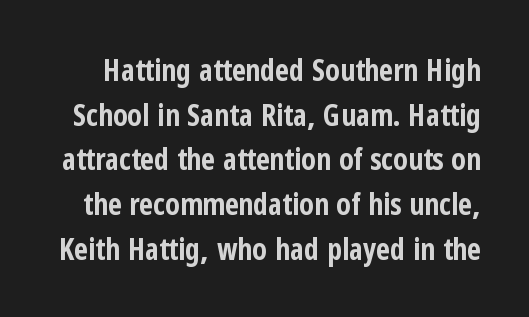
The image shows 30 px bold, condensed sans-serif type, upright; set normal line spacing (1.49x), normal letter spacing, not underlined; low stroke contrast and a medium x-height.
